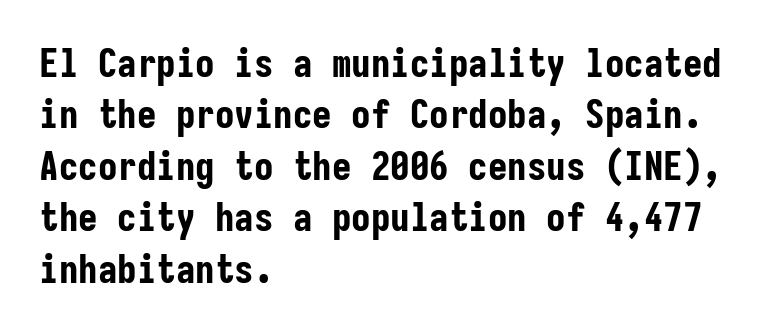
{"serif": "no", "italic": "no", "bold": "yes", "weight": "bold", "width": "condensed", "stroke_contrast": "low", "x_height": "medium", "monospaced": "yes", "underline": "no", "align": "left", "line_spacing": "normal", "line_spacing_ratio": 1.32, "letter_spacing": "normal", "letter_spacing_em": 0.0, "glyph_px": 39}
